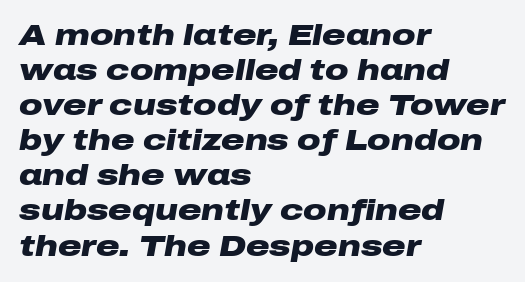
Q: Is the text bold? A: Yes.
Q: Is the text italic (slanted)? A: Yes, it leans right by about 10 degrees.
Q: Is the text underlined? A: No.
Q: How is the paragraph aligned? A: Left-aligned.
Q: Is the spacing between letters normal or unusually wide? A: Normal.
Q: Width (condensed, normal, or wide)? A: Wide.
Q: Stroke contrast? A: Low.
Q: x-height? A: Medium.
Q: Monospaced? A: No.
